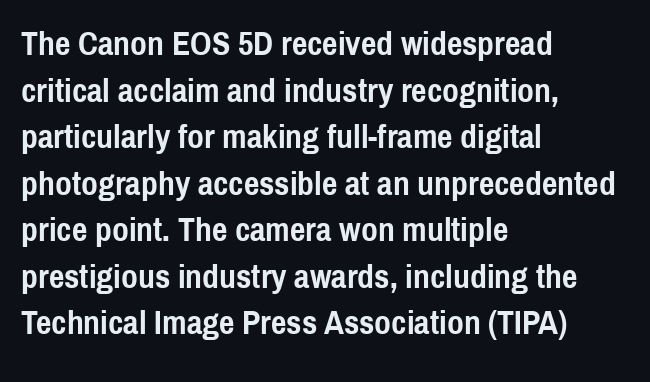
Note: no serifs on the glyphs. This sample is left-justified, so line endings fall wherever the words run out. Quick note: underline off. The block of text has a typical density, with ordinary space between rows. Is there any slant? The stems are plumb.
